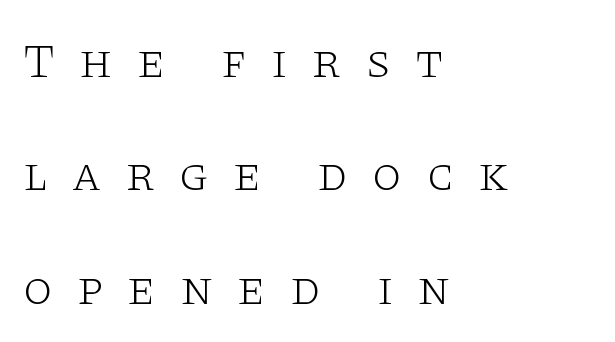
Q: Is the text bold? A: No.
Q: Is the text italic (slanted)? A: No, it is upright.
Q: Is the typeface a serif or a sans-serif typeface? A: Serif.
Q: Is the text underlined? A: No.
Q: How is the paragraph aligned? A: Left-aligned.
Q: Is the spacing between letters normal or unusually wide? A: Unusually wide.
Q: Is the spacing between lines tight, normal or loose? A: Loose.
Q: Width (condensed, normal, or wide)? A: Wide.
Q: Stroke contrast? A: Low.
Q: x-height? A: Large.
Q: Monospaced? A: No.
